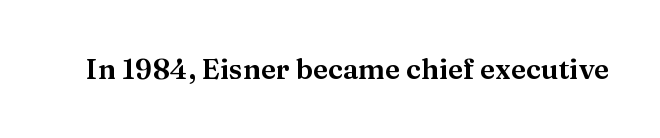
The image shows 28 px wide serif type, upright; set normal letter spacing, not underlined; medium stroke contrast and a medium x-height.
